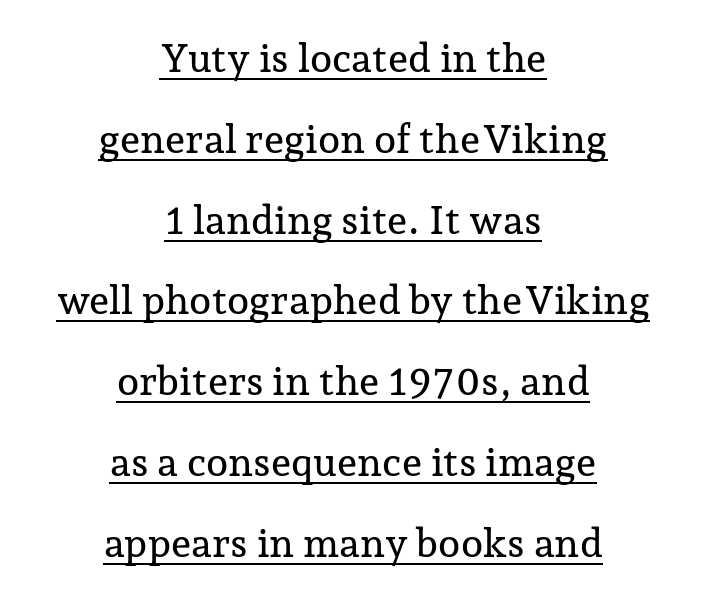
{"serif": "yes", "italic": "no", "width": "normal", "stroke_contrast": "low", "x_height": "medium", "monospaced": "no", "underline": "yes", "align": "center", "line_spacing": "loose", "line_spacing_ratio": 2.02, "letter_spacing": "normal", "letter_spacing_em": 0.0, "glyph_px": 40}
